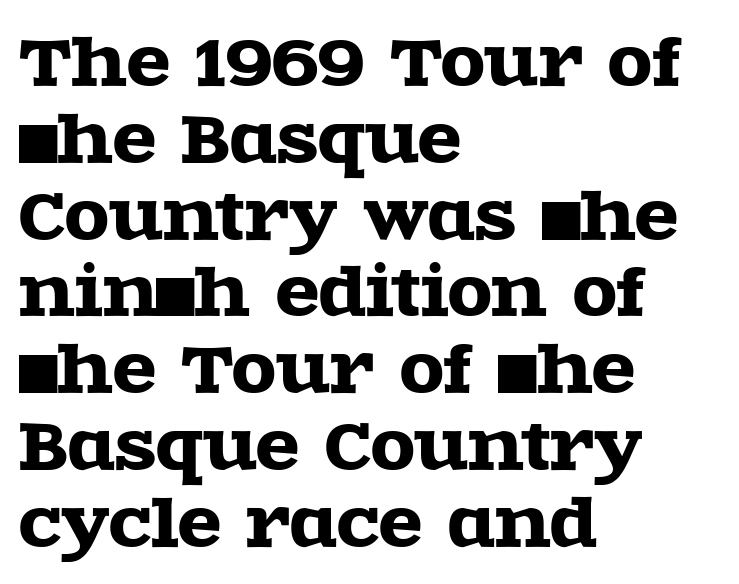
Q: Is the text italic (slanted)? A: No, it is upright.
Q: Is the typeface a serif or a sans-serif typeface? A: Serif.
Q: Is the text underlined? A: No.
Q: How is the paragraph aligned? A: Left-aligned.
Q: Is the spacing between letters normal or unusually wide? A: Normal.
Q: Width (condensed, normal, or wide)? A: Wide.
Q: x-height? A: Large.
Q: Monospaced? A: No.
